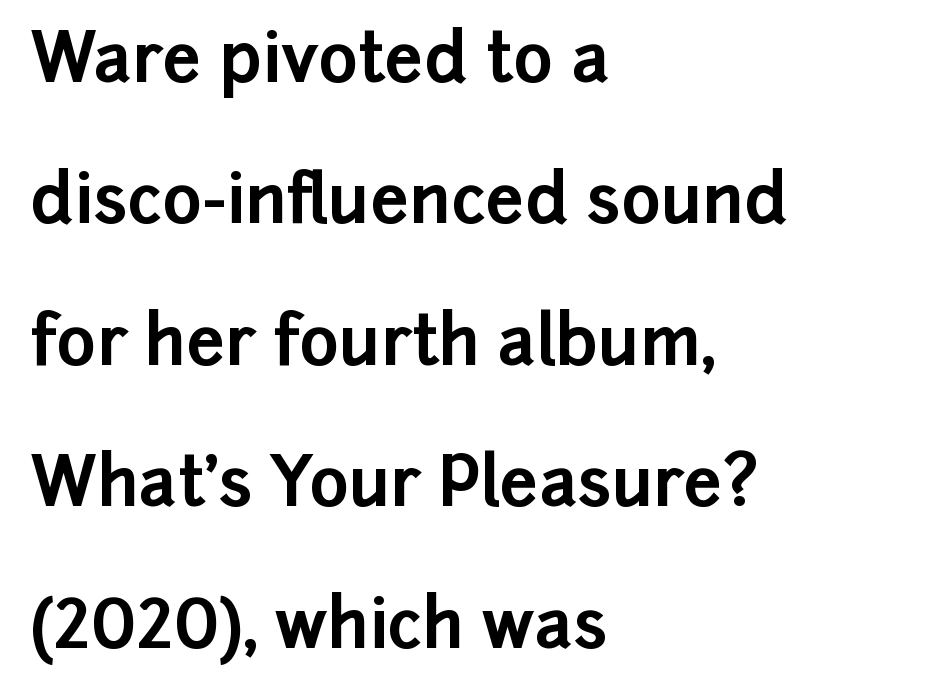
{"serif": "no", "italic": "no", "bold": "yes", "weight": "bold", "width": "normal", "stroke_contrast": "low", "x_height": "medium", "monospaced": "no", "underline": "no", "align": "left", "line_spacing": "loose", "line_spacing_ratio": 2.08, "letter_spacing": "normal", "letter_spacing_em": 0.0, "glyph_px": 68}
